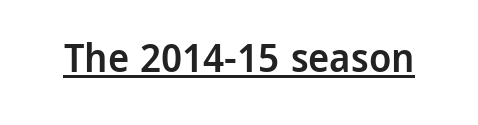
Q: Is the text bold? A: Semi-bold.
Q: Is the text italic (slanted)? A: No, it is upright.
Q: Is the typeface a serif or a sans-serif typeface? A: Sans-serif.
Q: Is the text underlined? A: Yes.
Q: Is the spacing between letters normal or unusually wide? A: Normal.
Q: Width (condensed, normal, or wide)? A: Normal.
Q: Stroke contrast? A: Low.
Q: x-height? A: Medium.
Q: Monospaced? A: No.
